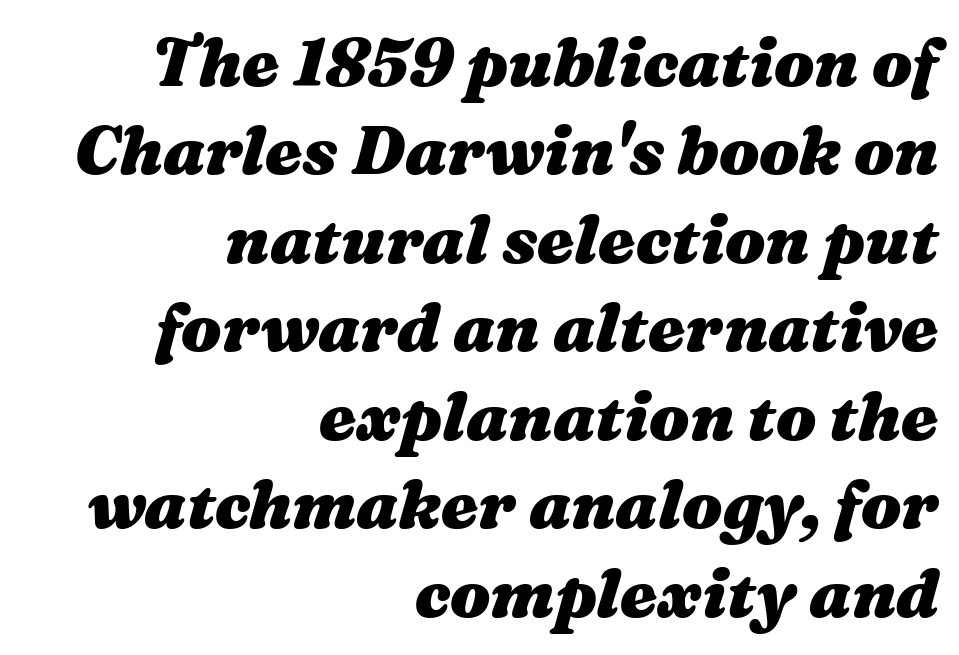
The image shows 67 px heavy, wide type, italic (leaning right); set right-aligned, normal line spacing (1.32x), normal letter spacing, not underlined; medium stroke contrast and a medium x-height.
